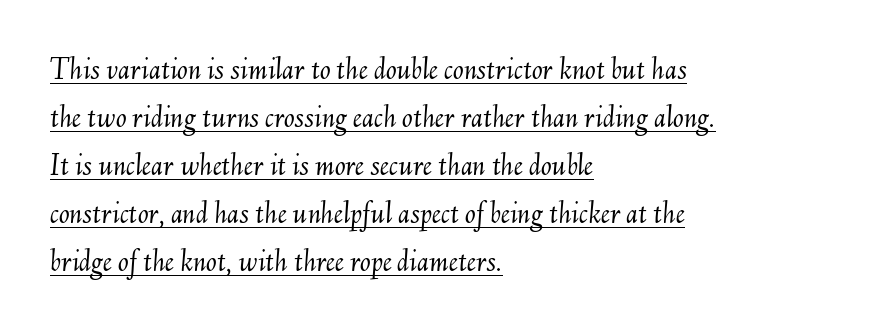
Q: Is the text bold? A: No.
Q: Is the text italic (slanted)? A: Yes, it leans right by about 6 degrees.
Q: Is the text underlined? A: Yes.
Q: How is the paragraph aligned? A: Left-aligned.
Q: Is the spacing between letters normal or unusually wide? A: Normal.
Q: Is the spacing between lines tight, normal or loose? A: Normal.
Q: Width (condensed, normal, or wide)? A: Normal.
Q: Stroke contrast? A: Medium.
Q: x-height? A: Small.
Q: Monospaced? A: No.
